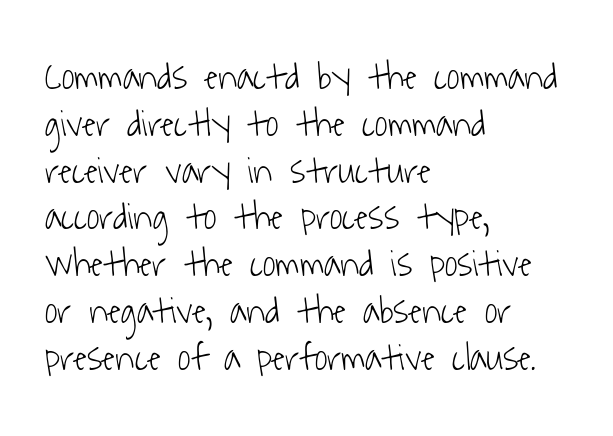
The image shows 39 px light, condensed sans-serif type; set left-aligned, line spacing 1.2x, normal letter spacing, not underlined; low stroke contrast and a medium x-height.
